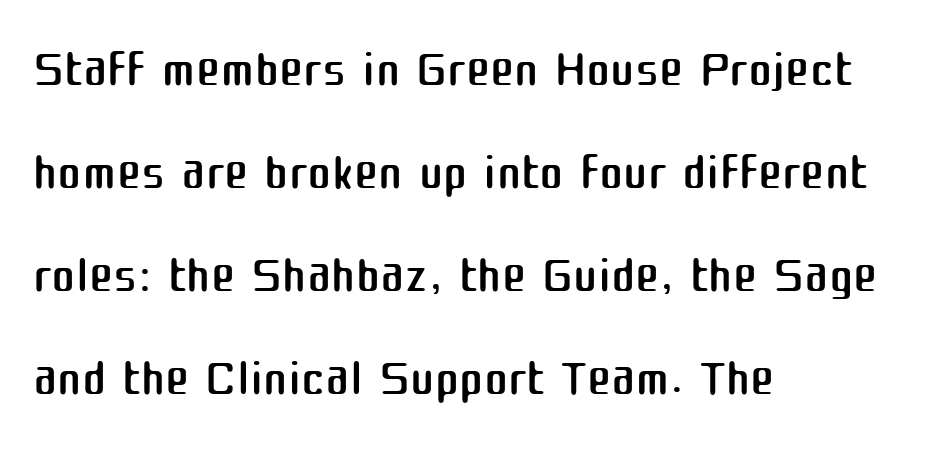
Q: Is the text bold? A: No.
Q: Is the text italic (slanted)? A: No, it is upright.
Q: Is the typeface a serif or a sans-serif typeface? A: Sans-serif.
Q: Is the text underlined? A: No.
Q: How is the paragraph aligned? A: Left-aligned.
Q: Is the spacing between letters normal or unusually wide? A: Normal.
Q: Is the spacing between lines tight, normal or loose? A: Normal.
Q: Width (condensed, normal, or wide)? A: Normal.
Q: Stroke contrast? A: Medium.
Q: x-height? A: Medium.
Q: Monospaced? A: No.
